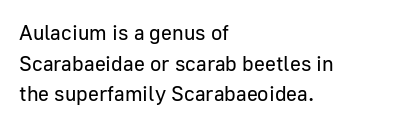
Q: Is the text bold? A: No.
Q: Is the text italic (slanted)? A: No, it is upright.
Q: Is the text underlined? A: No.
Q: How is the paragraph aligned? A: Left-aligned.
Q: Is the spacing between letters normal or unusually wide? A: Normal.
Q: Is the spacing between lines tight, normal or loose? A: Normal.
